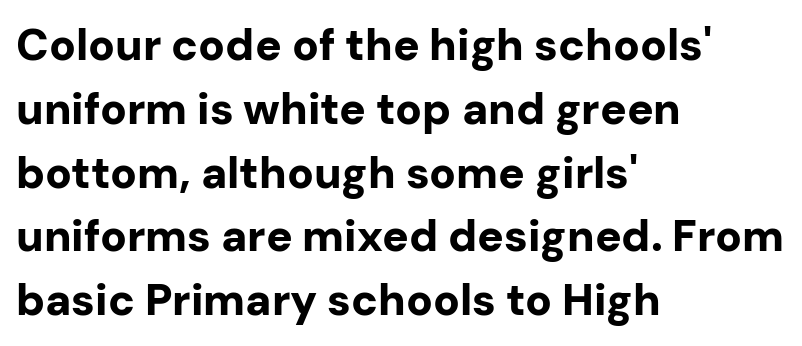
Q: Is the text bold? A: Yes.
Q: Is the text italic (slanted)? A: No, it is upright.
Q: Is the typeface a serif or a sans-serif typeface? A: Sans-serif.
Q: Is the text underlined? A: No.
Q: How is the paragraph aligned? A: Left-aligned.
Q: Is the spacing between letters normal or unusually wide? A: Normal.
Q: Is the spacing between lines tight, normal or loose? A: Normal.
Q: Width (condensed, normal, or wide)? A: Normal.
Q: Stroke contrast? A: Low.
Q: x-height? A: Medium.
Q: Monospaced? A: No.
